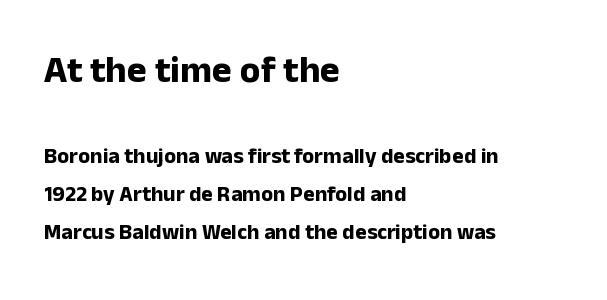
Q: Is the text bold? A: Yes.
Q: Is the text italic (slanted)? A: No, it is upright.
Q: Is the typeface a serif or a sans-serif typeface? A: Sans-serif.
Q: Is the text underlined? A: No.
Q: How is the paragraph aligned? A: Left-aligned.
Q: Is the spacing between letters normal or unusually wide? A: Normal.
Q: Which block of text is set in a larger size, the first (top) or the second (bottom)? A: The first (top) one.
Q: Width (condensed, normal, or wide)? A: Normal.
Q: Stroke contrast? A: Low.
Q: x-height? A: Medium.
Q: Monospaced? A: No.
